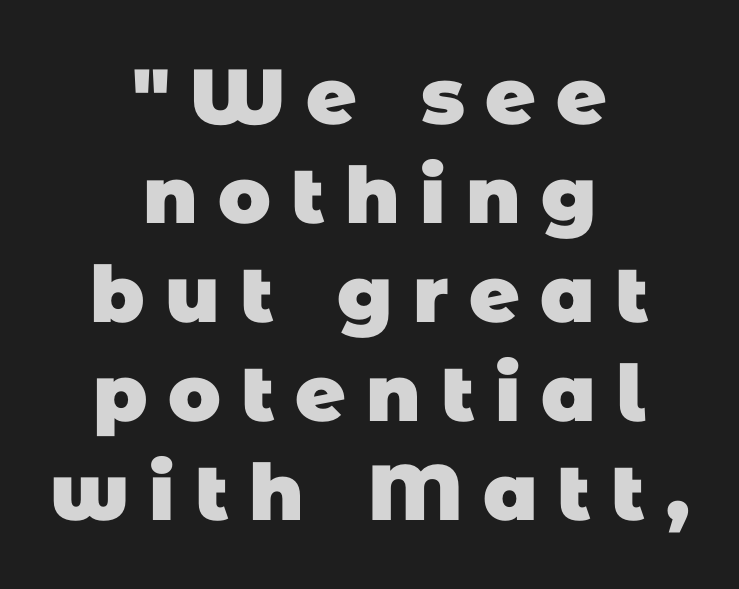
The image shows 78 px heavy sans-serif type; set centered, normal line spacing (1.27x), unusually wide letter spacing (+0.26 em), not underlined; low stroke contrast and a large x-height.
